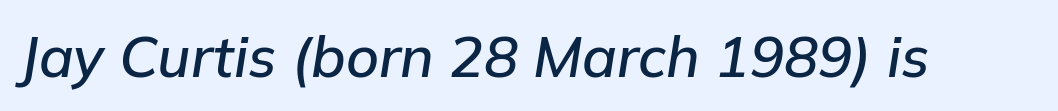
{"italic": "yes", "lean": "right", "slant_degrees": 9, "bold": "semi", "weight": "semibold", "width": "normal", "stroke_contrast": "low", "x_height": "medium", "monospaced": "no", "underline": "no", "letter_spacing": "normal", "letter_spacing_em": 0.0, "glyph_px": 57}
